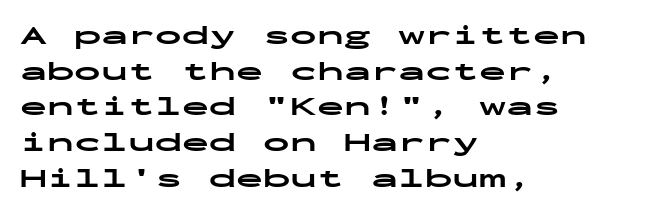
Q: Is the text bold? A: Yes.
Q: Is the text italic (slanted)? A: No, it is upright.
Q: Is the text underlined? A: No.
Q: How is the paragraph aligned? A: Left-aligned.
Q: Is the spacing between letters normal or unusually wide? A: Normal.
Q: Is the spacing between lines tight, normal or loose? A: Normal.
